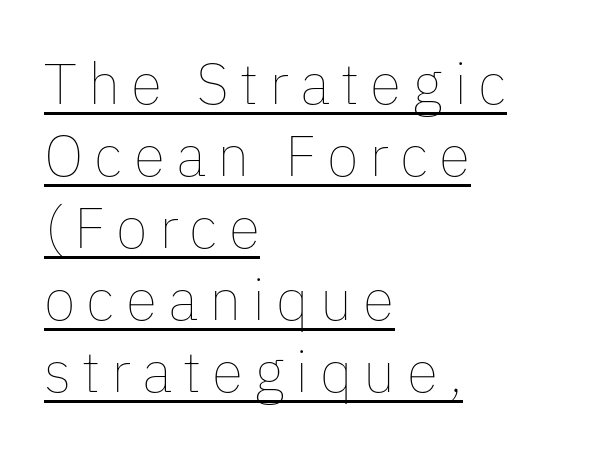
{"italic": "no", "bold": "no", "weight": "thin", "width": "normal", "stroke_contrast": "low", "x_height": "medium", "monospaced": "no", "underline": "yes", "align": "left", "line_spacing_ratio": 1.24, "glyph_px": 58}
